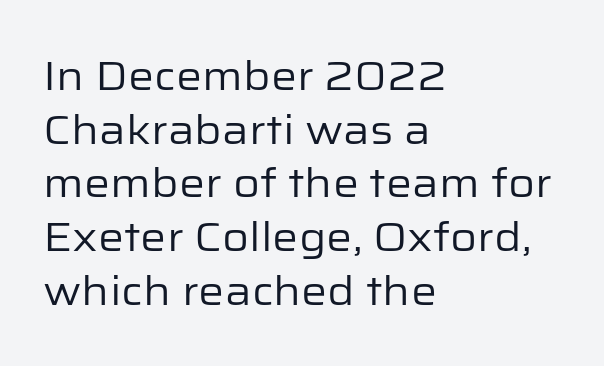
Notice how the stems are strictly vertical — no italics here. Successive baselines arrive at the customary interval. Descenders are the only things crossing below the line. If you drew a ruler down the left edge, every line would touch it.
